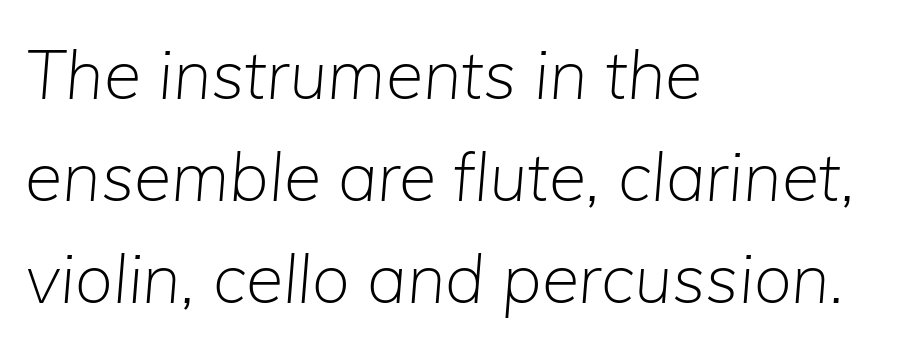
The image shows 68 px light type, italic (leaning right); set left-aligned, normal line spacing (1.5x), normal letter spacing, not underlined; low stroke contrast and a medium x-height.
